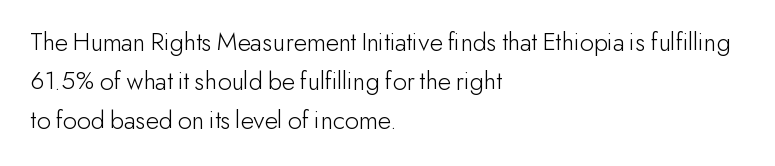
Q: Is the text bold? A: No.
Q: Is the text italic (slanted)? A: No, it is upright.
Q: Is the text underlined? A: No.
Q: How is the paragraph aligned? A: Left-aligned.
Q: Is the spacing between letters normal or unusually wide? A: Normal.
Q: Is the spacing between lines tight, normal or loose? A: Normal.
